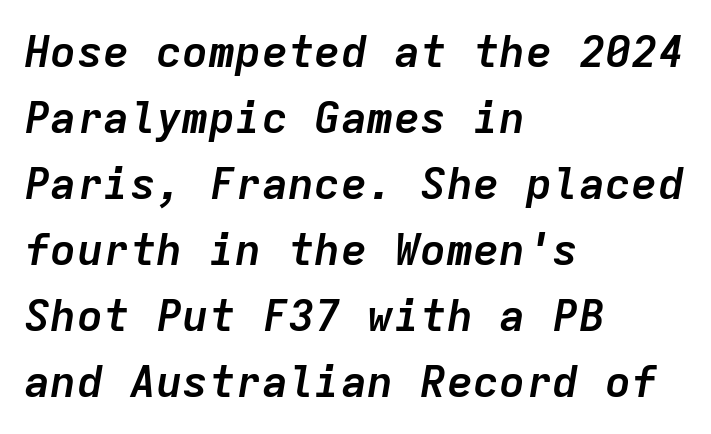
The image shows 44 px semibold type, italic (leaning right), monospaced; set left-aligned, normal line spacing (1.5x), normal letter spacing, not underlined; low stroke contrast and a medium x-height.
